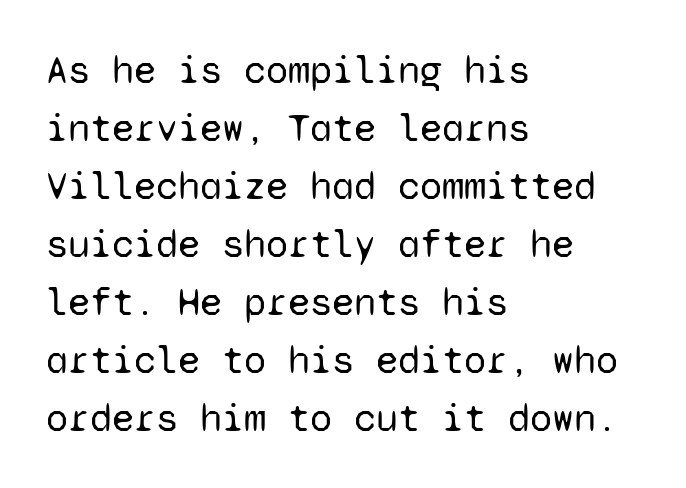
The image shows 40 px regular-weight sans-serif type, upright, monospaced; set left-aligned, normal line spacing (1.45x), normal letter spacing, not underlined; low stroke contrast and a medium x-height.
